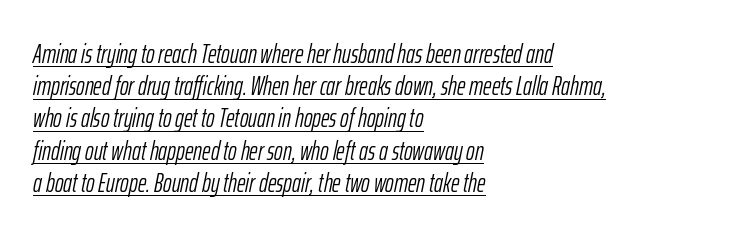
{"italic": "yes", "lean": "right", "slant_degrees": 12, "bold": "no", "underline": "yes", "align": "left", "line_spacing_ratio": 1.24, "letter_spacing": "normal", "letter_spacing_em": 0.0, "glyph_px": 26}
